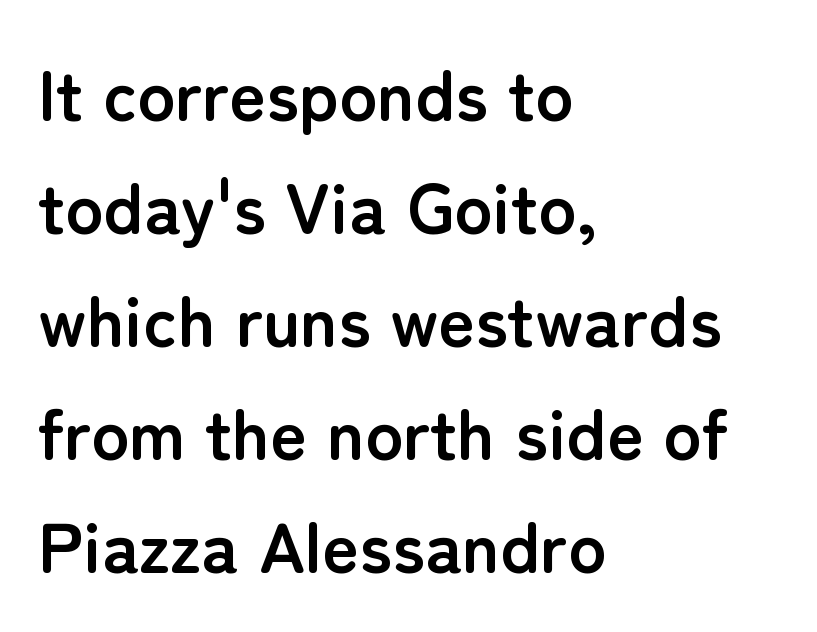
Q: Is the text bold? A: Yes.
Q: Is the text italic (slanted)? A: No, it is upright.
Q: Is the typeface a serif or a sans-serif typeface? A: Sans-serif.
Q: Is the text underlined? A: No.
Q: How is the paragraph aligned? A: Left-aligned.
Q: Is the spacing between letters normal or unusually wide? A: Normal.
Q: Is the spacing between lines tight, normal or loose? A: Normal.
Q: Width (condensed, normal, or wide)? A: Normal.
Q: Stroke contrast? A: Low.
Q: x-height? A: Medium.
Q: Monospaced? A: No.
